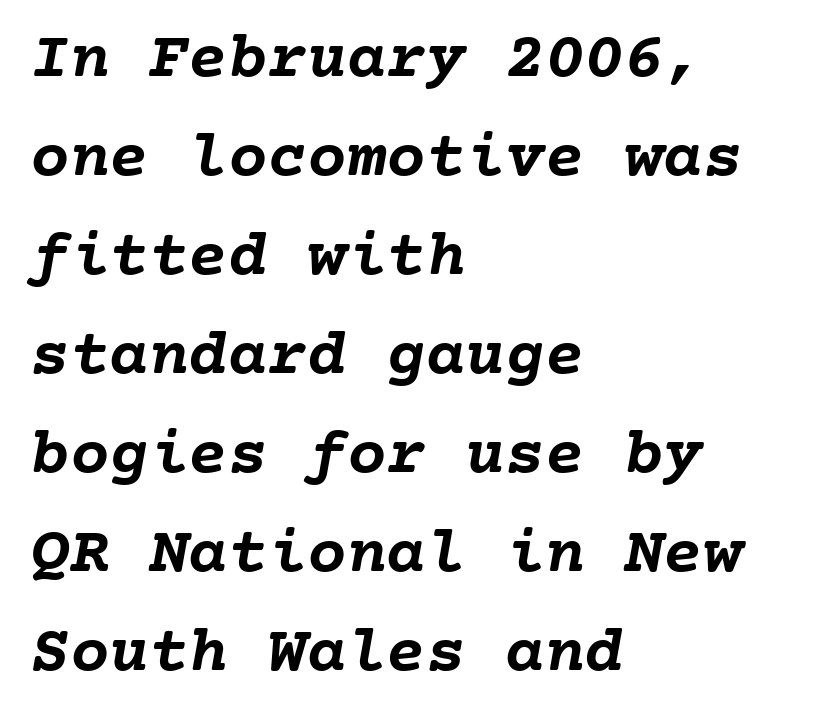
A typesetter would call this leading conventional body-copy spacing. Glance below the letters and you will spot only blank space. The rendering anchors every line to the left-hand side. Think of a typewriter: that constant character pitch is what you see here. On the weight axis this lands at bold, roughly 700.
